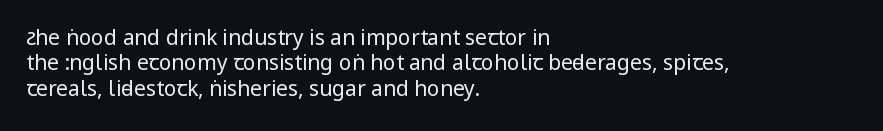
The image shows 21 px text type, upright; set left-aligned, line spacing 1.21x, normal letter spacing, not underlined.
